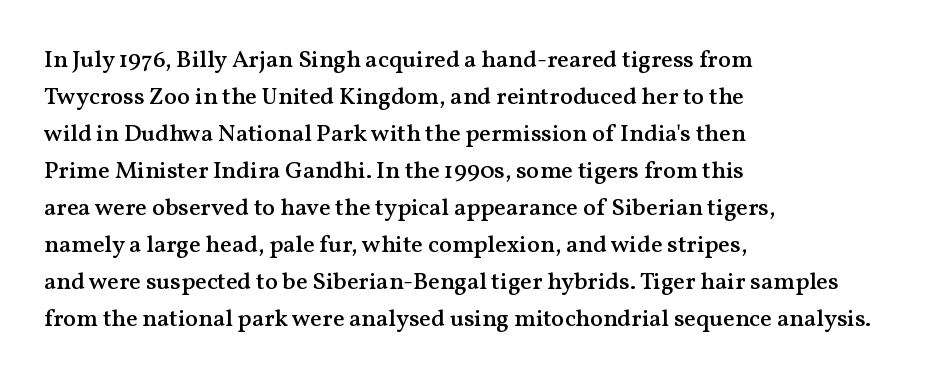
{"italic": "no", "bold": "semi", "underline": "no", "align": "left", "line_spacing": "normal", "line_spacing_ratio": 1.54, "letter_spacing": "normal", "letter_spacing_em": 0.0, "glyph_px": 24}
